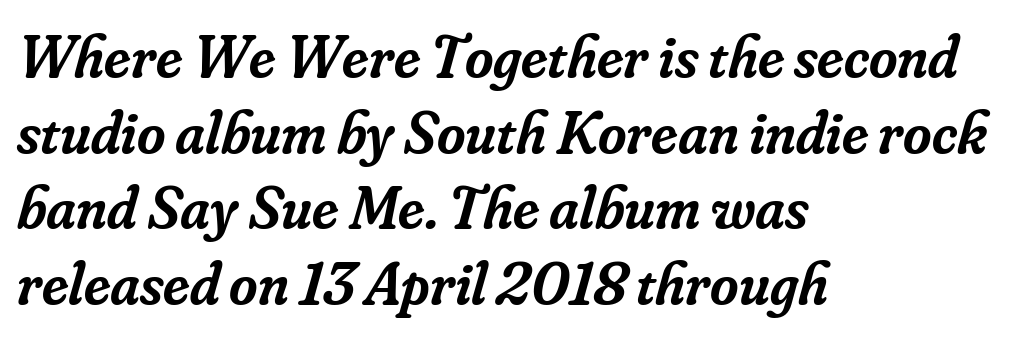
Q: Is the text bold? A: Semi-bold.
Q: Is the text italic (slanted)? A: Yes, it leans right by about 16 degrees.
Q: Is the typeface a serif or a sans-serif typeface? A: Serif.
Q: Is the text underlined? A: No.
Q: How is the paragraph aligned? A: Left-aligned.
Q: Is the spacing between letters normal or unusually wide? A: Normal.
Q: Width (condensed, normal, or wide)? A: Normal.
Q: Stroke contrast? A: Low.
Q: x-height? A: Small.
Q: Monospaced? A: No.
